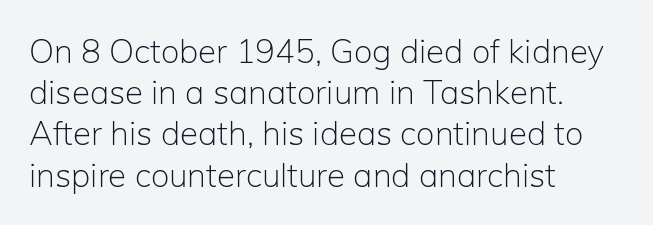
Q: Is the text bold? A: No.
Q: Is the text italic (slanted)? A: No, it is upright.
Q: Is the typeface a serif or a sans-serif typeface? A: Sans-serif.
Q: Is the text underlined? A: No.
Q: How is the paragraph aligned? A: Left-aligned.
Q: Is the spacing between letters normal or unusually wide? A: Normal.
Q: Is the spacing between lines tight, normal or loose? A: Normal.
Q: Width (condensed, normal, or wide)? A: Normal.
Q: Stroke contrast? A: Low.
Q: x-height? A: Medium.
Q: Monospaced? A: No.
